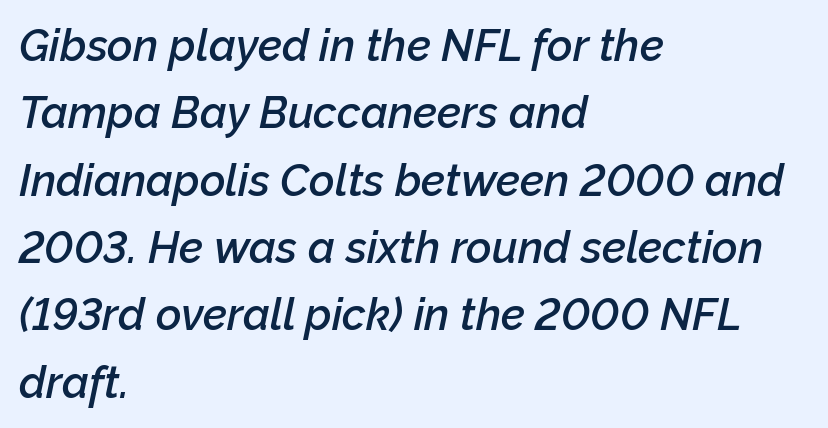
{"italic": "yes", "lean": "right", "slant_degrees": 12, "bold": "semi", "weight": "semibold", "width": "normal", "stroke_contrast": "low", "x_height": "medium", "monospaced": "no", "underline": "no", "align": "left", "line_spacing": "normal", "line_spacing_ratio": 1.53, "letter_spacing": "normal", "letter_spacing_em": 0.0, "glyph_px": 44}
